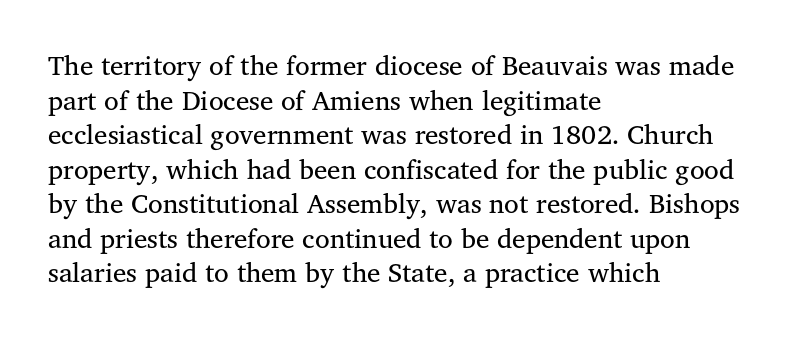
{"italic": "no", "bold": "no", "underline": "no", "align": "left", "line_spacing": "normal", "line_spacing_ratio": 1.28, "letter_spacing": "normal", "letter_spacing_em": 0.0, "glyph_px": 27}
